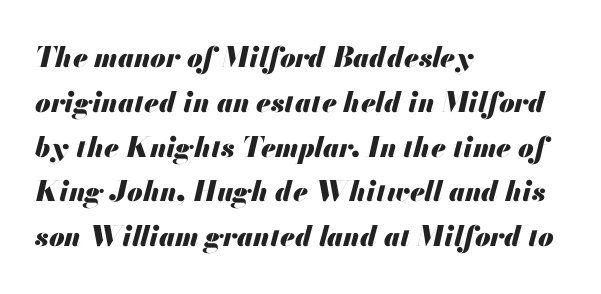
Q: Is the text bold? A: Yes.
Q: Is the text italic (slanted)? A: Yes, it leans right by about 13 degrees.
Q: Is the text underlined? A: No.
Q: How is the paragraph aligned? A: Left-aligned.
Q: Is the spacing between letters normal or unusually wide? A: Normal.
Q: Is the spacing between lines tight, normal or loose? A: Normal.
Q: Width (condensed, normal, or wide)? A: Normal.
Q: Stroke contrast? A: Medium.
Q: x-height? A: Small.
Q: Monospaced? A: No.
